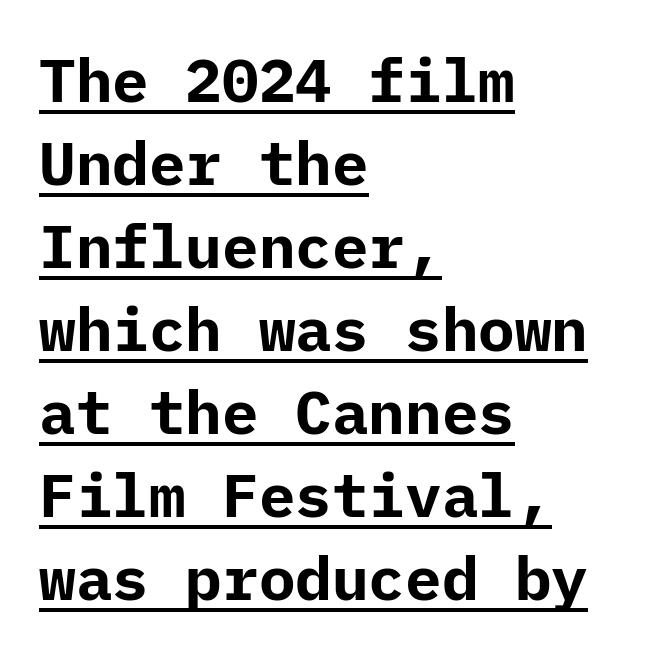
The image shows 61 px bold sans-serif type, upright; set left-aligned, normal line spacing (1.36x), normal letter spacing, underlined; low stroke contrast and a medium x-height.
